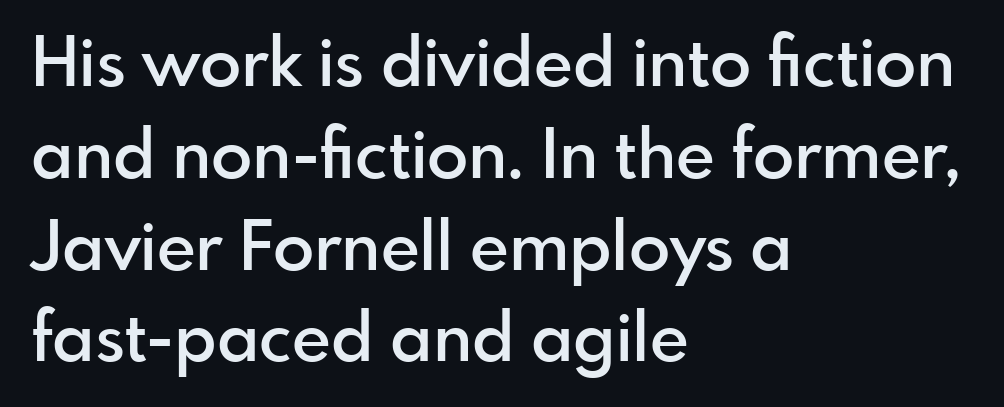
Rendered with straight, roman letterforms. Nothing sits at the stroke ends, so this counts as sans-serif. The lines sit at an ordinary, default distance from one another. Does extra space separate the letters? No, they use regular spacing. Do the characters align in a grid? No, the font is proportional.
